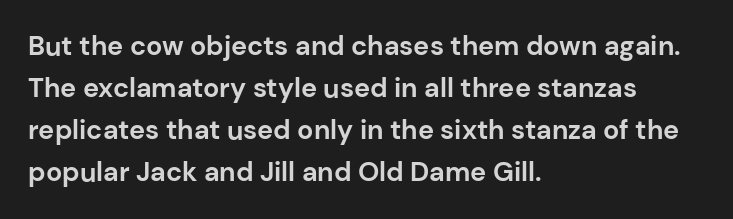
{"italic": "no", "bold": "yes", "underline": "no", "align": "left", "line_spacing": "normal", "line_spacing_ratio": 1.56, "letter_spacing": "normal", "letter_spacing_em": 0.0, "glyph_px": 27}
